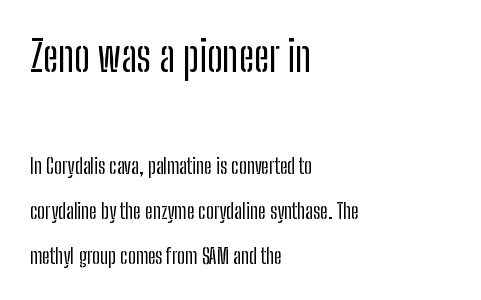
Q: Is the text italic (slanted)? A: No, it is upright.
Q: Is the typeface a serif or a sans-serif typeface? A: Sans-serif.
Q: Is the text underlined? A: No.
Q: How is the paragraph aligned? A: Left-aligned.
Q: Is the spacing between letters normal or unusually wide? A: Normal.
Q: Is the spacing between lines tight, normal or loose? A: Loose.
Q: Which block of text is set in a larger size, the first (top) or the second (bottom)? A: The first (top) one.
Q: Width (condensed, normal, or wide)? A: Condensed.
Q: Stroke contrast? A: Low.
Q: x-height? A: Medium.
Q: Monospaced? A: No.
